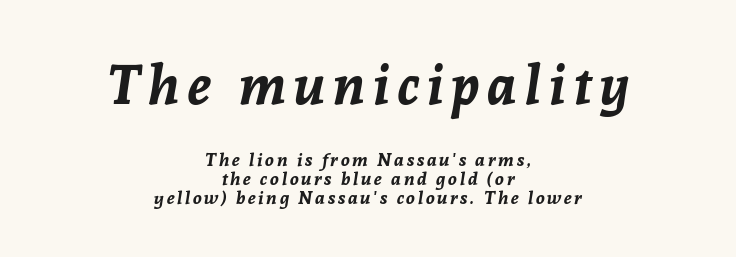
The image shows 54 px bold type, italic (leaning right); set centered, tight line spacing (1.05x), not underlined; the first (top) block is 3.0x larger; low stroke contrast and a medium x-height.
